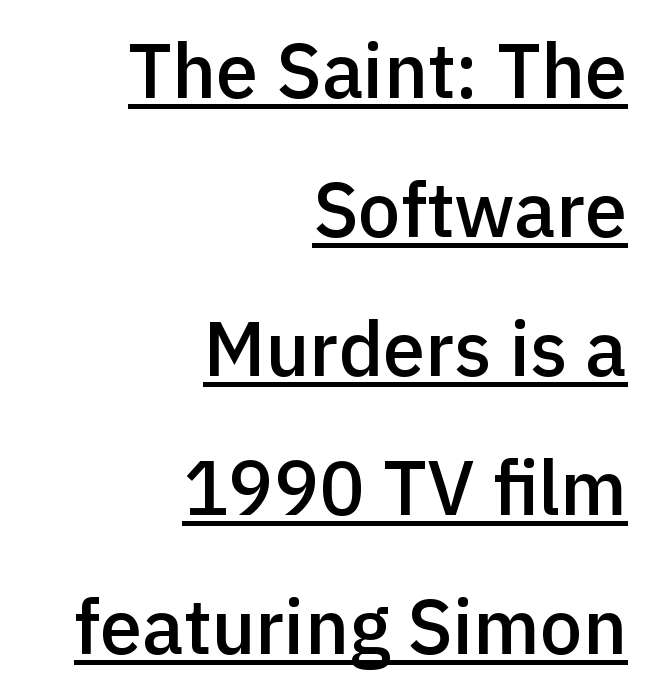
{"serif": "no", "italic": "no", "bold": "semi", "weight": "semibold", "width": "normal", "x_height": "medium", "monospaced": "no", "underline": "yes", "align": "right", "line_spacing_ratio": 1.83, "letter_spacing": "normal", "letter_spacing_em": 0.0, "glyph_px": 76}
